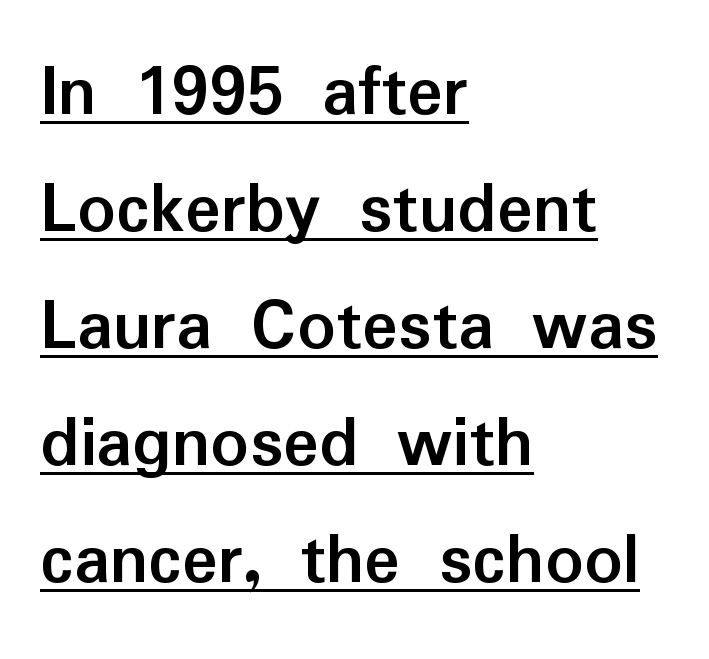
Q: Is the text bold? A: Yes.
Q: Is the text italic (slanted)? A: No, it is upright.
Q: Is the typeface a serif or a sans-serif typeface? A: Sans-serif.
Q: Is the text underlined? A: Yes.
Q: How is the paragraph aligned? A: Left-aligned.
Q: Is the spacing between letters normal or unusually wide? A: Normal.
Q: Is the spacing between lines tight, normal or loose? A: Normal.
Q: Width (condensed, normal, or wide)? A: Normal.
Q: Stroke contrast? A: Low.
Q: x-height? A: Medium.
Q: Monospaced? A: No.
